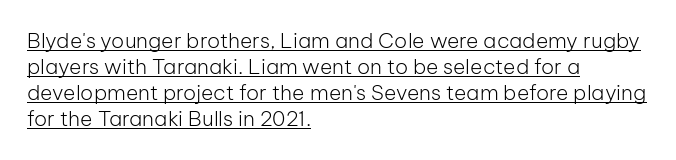
Q: Is the text bold? A: No.
Q: Is the text italic (slanted)? A: No, it is upright.
Q: Is the text underlined? A: Yes.
Q: How is the paragraph aligned? A: Left-aligned.
Q: Is the spacing between letters normal or unusually wide? A: Normal.
